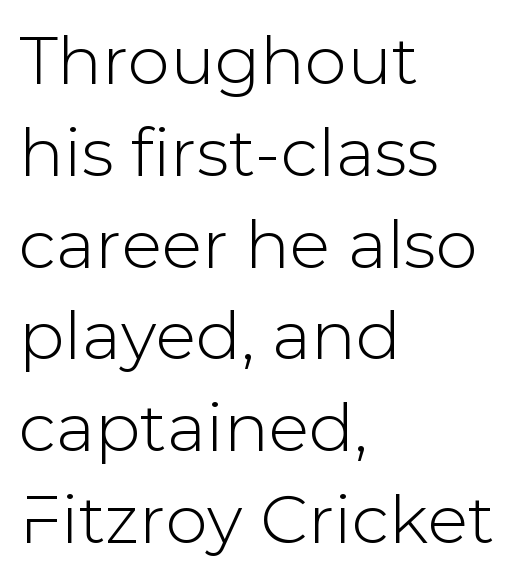
Q: Is the text italic (slanted)? A: No, it is upright.
Q: Is the typeface a serif or a sans-serif typeface? A: Sans-serif.
Q: Is the text underlined? A: No.
Q: How is the paragraph aligned? A: Left-aligned.
Q: Is the spacing between letters normal or unusually wide? A: Normal.
Q: Is the spacing between lines tight, normal or loose? A: Normal.
Q: Width (condensed, normal, or wide)? A: Normal.
Q: Stroke contrast? A: Low.
Q: x-height? A: Medium.
Q: Monospaced? A: No.
